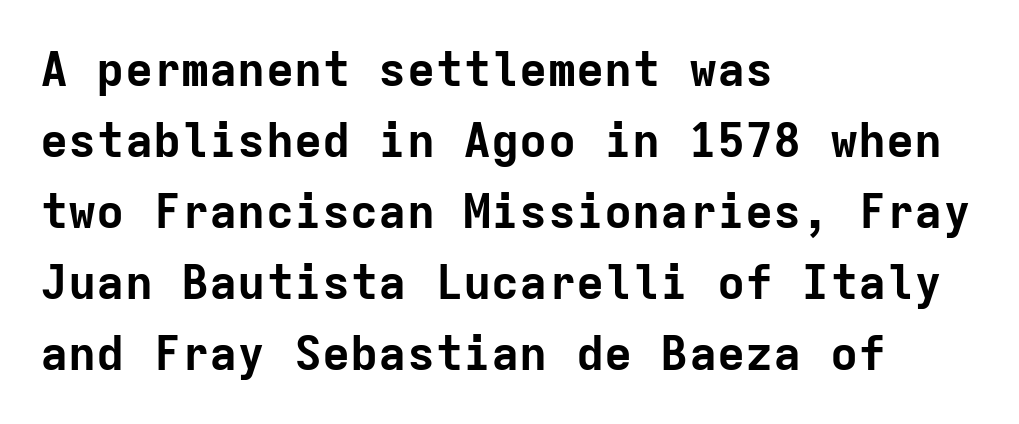
{"serif": "no", "italic": "no", "bold": "yes", "weight": "bold", "width": "normal", "stroke_contrast": "low", "x_height": "medium", "monospaced": "yes", "underline": "no", "align": "left", "line_spacing": "normal", "line_spacing_ratio": 1.51, "letter_spacing": "normal", "letter_spacing_em": 0.0, "glyph_px": 47}
